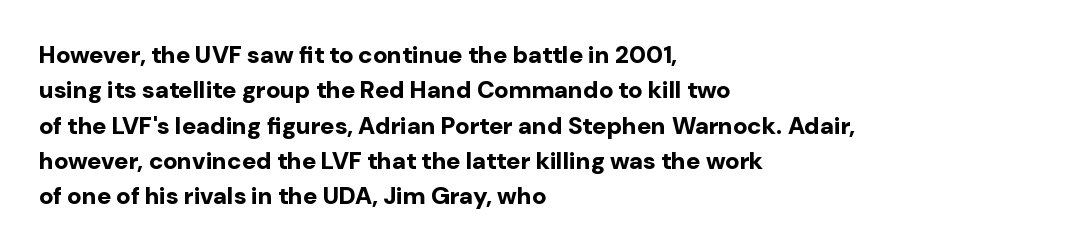
The baseline area is clear. Rendered with straight, roman letterforms. The face used here has the dense, thick strokes of a bold. One-word summary of the alignment: left.
